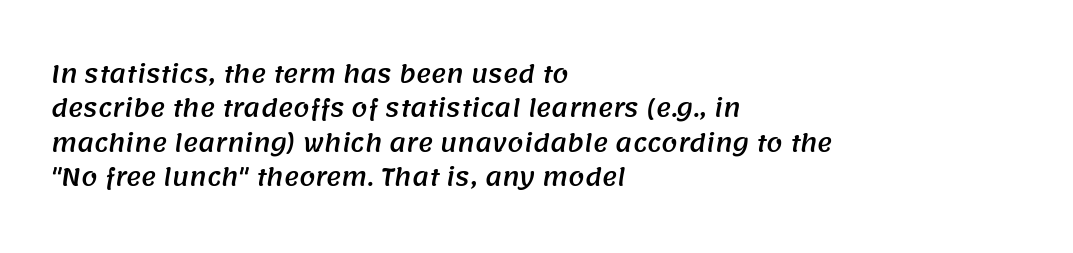
Q: Is the text underlined? A: No.
Q: How is the paragraph aligned? A: Left-aligned.
Q: Is the spacing between letters normal or unusually wide? A: Normal.
Q: Is the spacing between lines tight, normal or loose? A: Normal.
